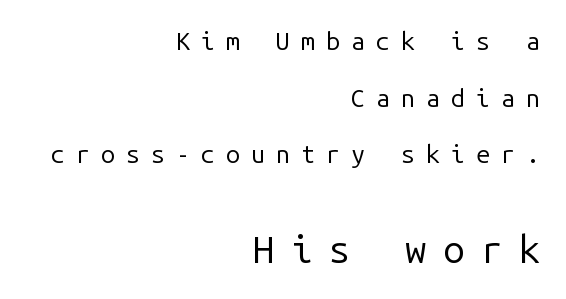
Posture: straight, roman, zero tilt. Clear beneath every line of the passage. The horizontal fit of the characters is loose and conspicuously gappy. Think of a typewriter: that constant character pitch is what you see here. What's the leading like? Stretched, with rows far apart.
